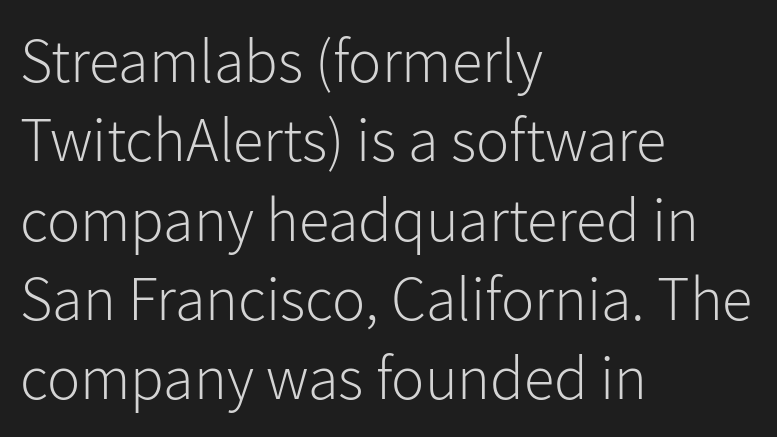
The text was rendered using a sans face with plain stroke endings. Do the characters align in a grid? No, the font is proportional. Honestly, the letter spacing is just normal — you wouldn't notice it. Leftover space on each line is placed entirely after the last word. Vertical spacing — default. Lines of text with bare space underneath.
